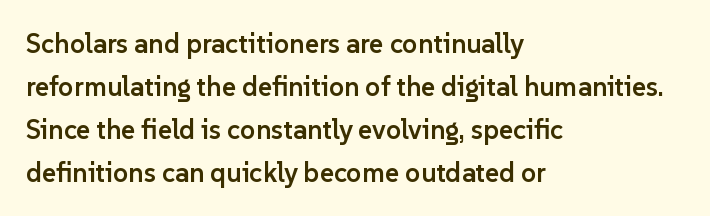
The image shows 27 px text type, upright; set left-aligned, normal line spacing (1.59x), normal letter spacing, not underlined.
